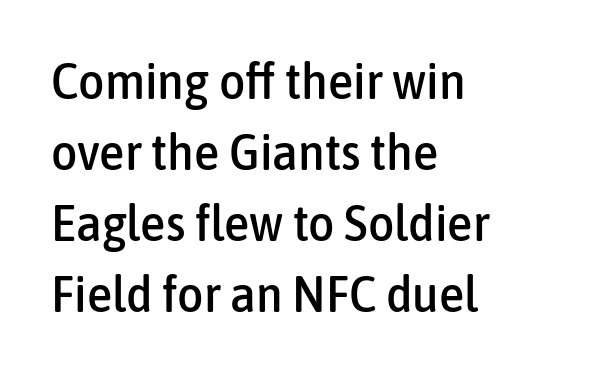
The image shows 51 px condensed sans-serif type, upright; set left-aligned, normal line spacing (1.39x), normal letter spacing, not underlined; low stroke contrast and a medium x-height.
